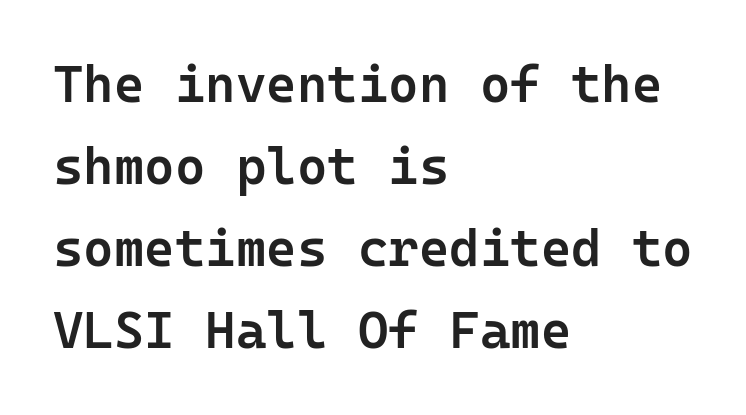
{"serif": "no", "italic": "no", "bold": "semi", "weight": "semibold", "width": "normal", "stroke_contrast": "low", "x_height": "medium", "underline": "no", "align": "left", "line_spacing": "normal", "line_spacing_ratio": 1.58, "letter_spacing": "normal", "letter_spacing_em": 0.0, "glyph_px": 52}
